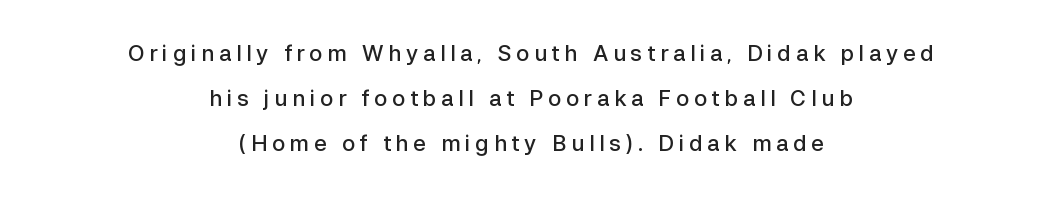
The strip under each line holds only bare page. The letterforms stand isolated, each surrounded by extra space. The specimen reads as upright at a glance. Short and long lines alike share a common midpoint.
